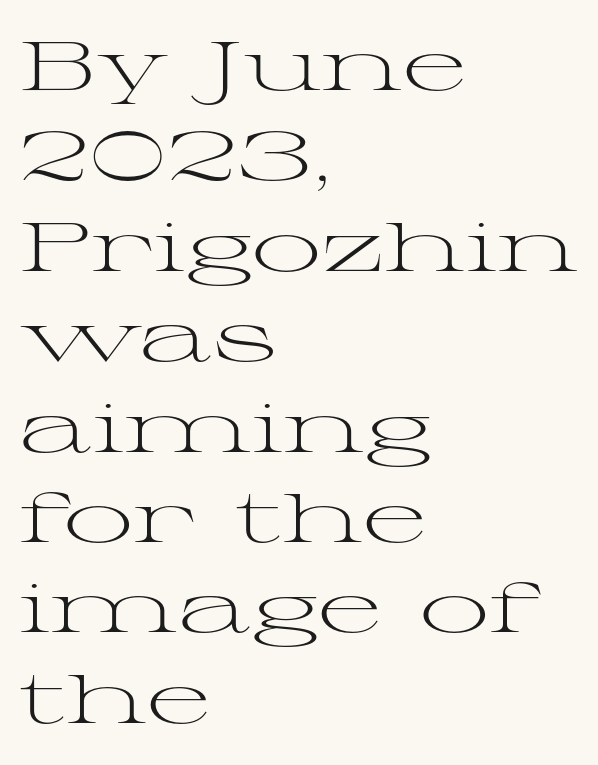
A student would call this left alignment; a typographer would say flush left, rag right. No extra tracking has been applied to these lines. Every character sits straight up, as roman type does. Rule under the text: the space is simply empty. These lines are rendered in a variable-pitch font. Is the type heavy? It reads as light-to-regular instead.
